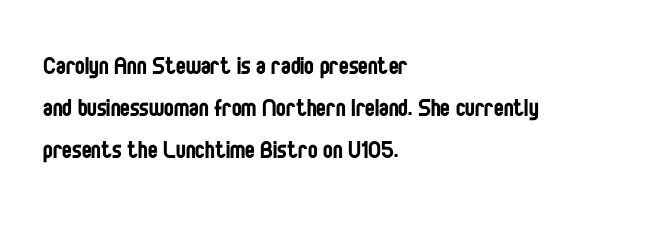
A roman cut, with each character standing at attention. The letterforms sit at book weight or below. I'd call this a sans setting — the letters go barefoot. The specimen omits any rule beneath the text block's lines. What's the leading like? Ordinary, nothing unusual.
